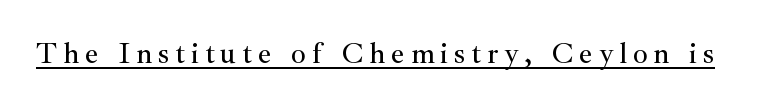
{"serif": "yes", "italic": "no", "width": "normal", "stroke_contrast": "medium", "x_height": "small", "monospaced": "no", "underline": "yes", "glyph_px": 30}
